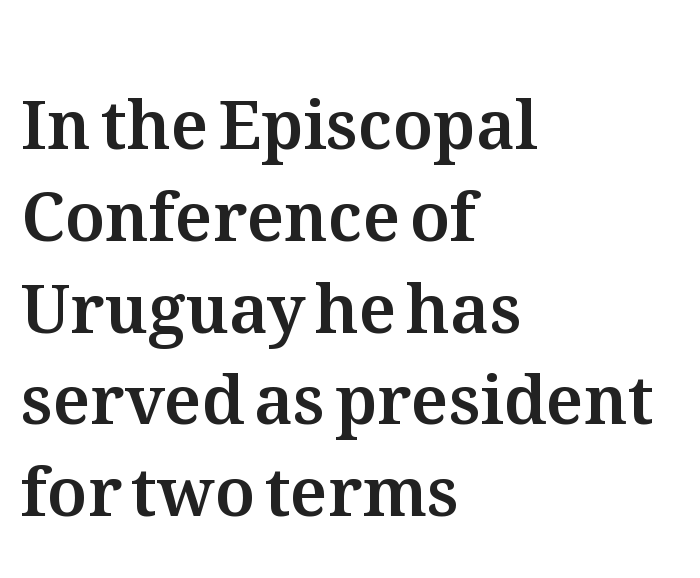
{"italic": "no", "width": "normal", "stroke_contrast": "medium", "x_height": "medium", "monospaced": "no", "underline": "no", "align": "left", "line_spacing": "normal", "line_spacing_ratio": 1.37, "letter_spacing": "normal", "letter_spacing_em": 0.0, "glyph_px": 67}
